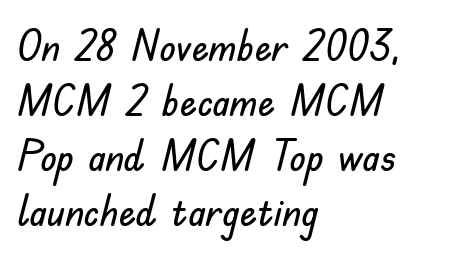
A classic flush-left, rag-right setting is used for this passage. The characters display no serif detailing; their extremities are plain. Spacing verdict: proportional, widths tailored to each character. How would I describe the line gaps? Plain and ordinary.
